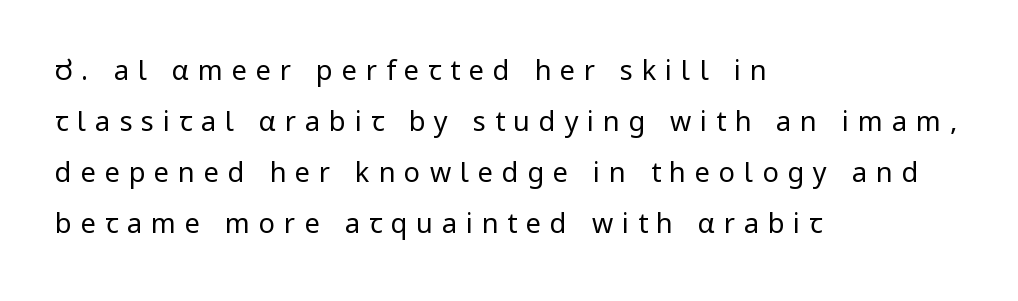
The image shows 27 px text type, upright; set left-aligned, line spacing 1.89x, unusually wide letter spacing (+0.33 em), not underlined.
